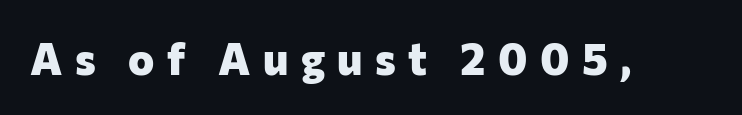
The image shows 44 px heavy sans-serif type, upright; set unusually wide letter spacing (+0.28 em), not underlined; low stroke contrast and a medium x-height.
